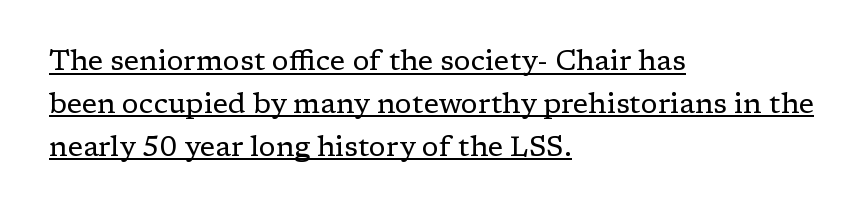
When letters stand straight like this, we call the style roman or upright. Emphasis is given by a line drawn under the lettering. Weight: regular or lighter. The tracking reads as untouched default to a designer's eye.
